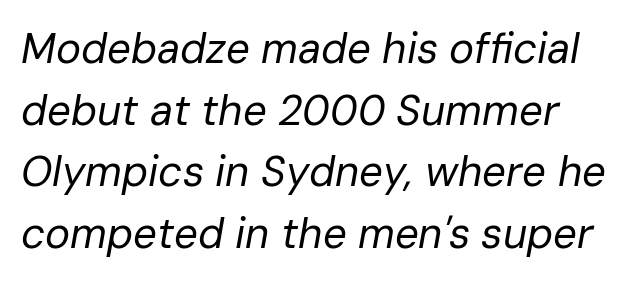
The image shows 42 px regular-weight type, italic (leaning right); set normal line spacing (1.47x), normal letter spacing, not underlined; low stroke contrast and a medium x-height.
